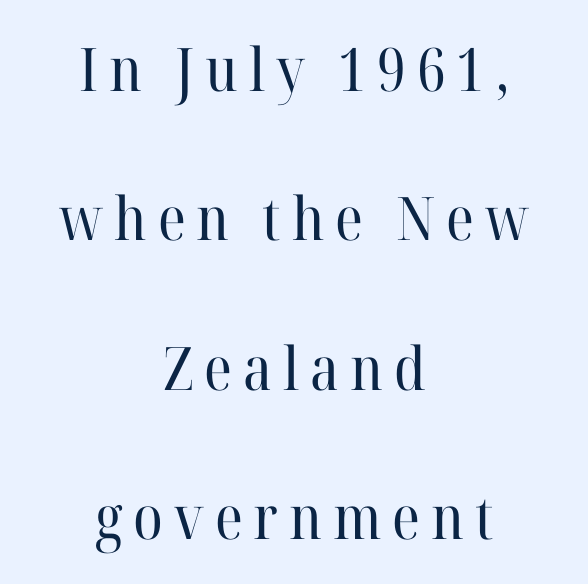
{"serif": "yes", "italic": "no", "bold": "no", "weight": "regular", "width": "normal", "stroke_contrast": "high", "x_height": "medium", "monospaced": "no", "underline": "no", "align": "center", "line_spacing": "loose", "line_spacing_ratio": 2.49, "glyph_px": 60}
